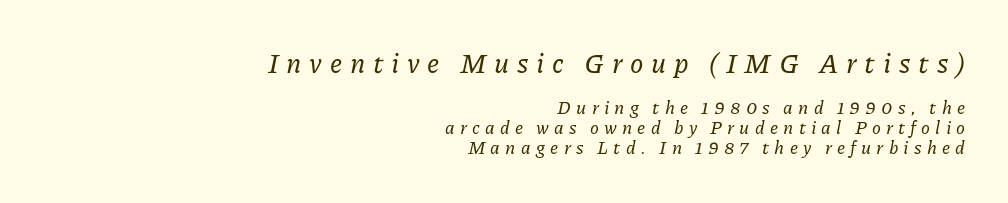
Two sizes are in play, and the larger belongs to the first block. Each line ends at the same right margin while the left side varies. This sample uses an oblique cut, with every glyph tilted off the vertical. Vertical spacing — tight. The tracking reads as deliberately expanded to a designer's eye.
